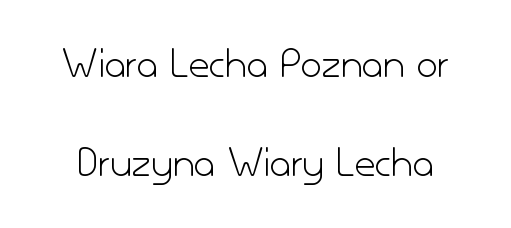
The image shows 45 px light sans-serif type, upright; set loose line spacing (2.21x), normal letter spacing, not underlined; low stroke contrast and a small x-height.
